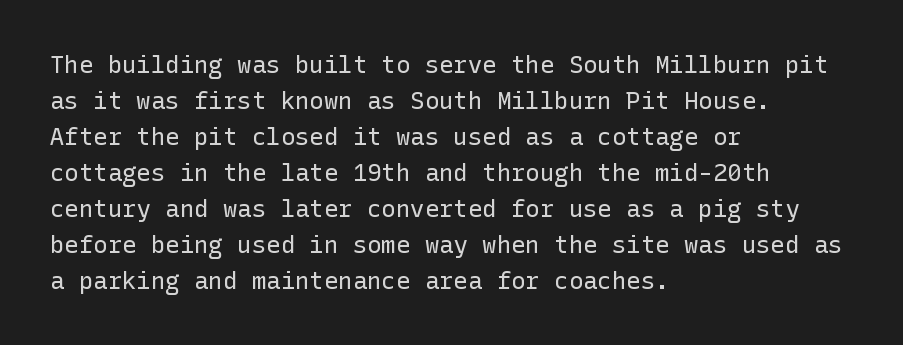
The image shows 24 px text type, upright; set left-aligned, normal line spacing (1.5x), normal letter spacing, not underlined.
